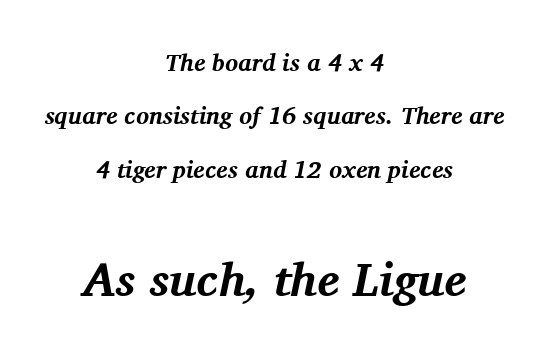
Q: Is the text bold? A: Yes.
Q: Is the text italic (slanted)? A: Yes, it leans right by about 11 degrees.
Q: Is the typeface a serif or a sans-serif typeface? A: Serif.
Q: Is the text underlined? A: No.
Q: How is the paragraph aligned? A: Centered.
Q: Is the spacing between letters normal or unusually wide? A: Normal.
Q: Is the spacing between lines tight, normal or loose? A: Loose.
Q: Which block of text is set in a larger size, the first (top) or the second (bottom)? A: The second (bottom) one.
Q: Width (condensed, normal, or wide)? A: Normal.
Q: Stroke contrast? A: Medium.
Q: x-height? A: Medium.
Q: Monospaced? A: No.
